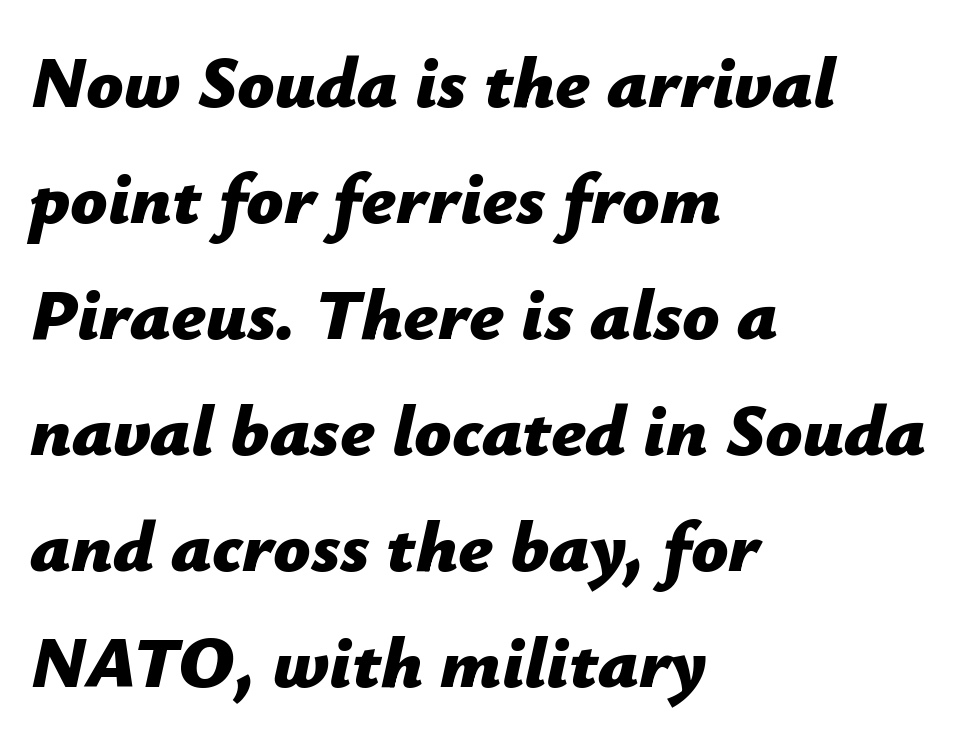
Notice how thick the strokes are: this is what a full bold looks like. Does the lettering tilt? It does — this is italic. Observe the ordinary spacing: letters are neighbours, not strangers. These lines are rendered in a variable-pitch font.
